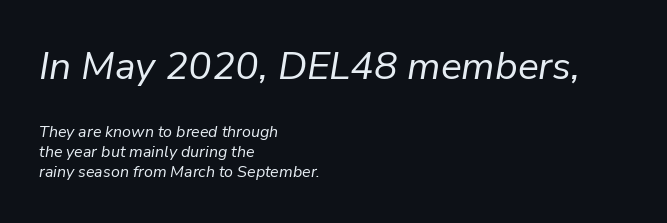
The image shows 39 px regular-weight type, italic (leaning right); set left-aligned, normal line spacing (1.27x), normal letter spacing, not underlined; the first (top) block is 2.44x larger; low stroke contrast and a medium x-height.
